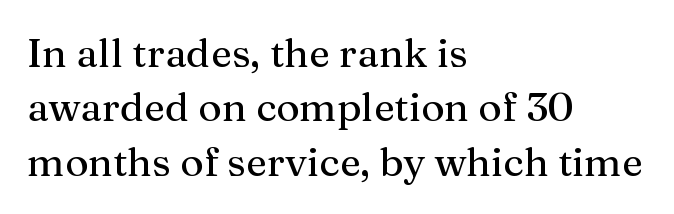
The face used here is proportionally spaced, like ordinary book or web type. A typesetter would call this zero additional tracking. Line beginnings align vertically; line endings do not. Leading: standard.
